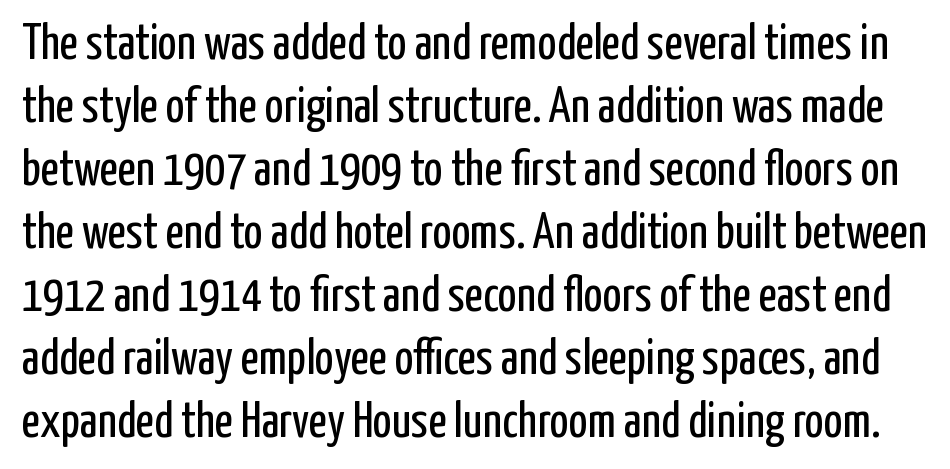
{"serif": "no", "italic": "no", "bold": "no", "weight": "regular", "width": "condensed", "stroke_contrast": "low", "x_height": "medium", "monospaced": "no", "underline": "no", "line_spacing": "normal", "line_spacing_ratio": 1.26, "letter_spacing": "normal", "letter_spacing_em": 0.0, "glyph_px": 50}
